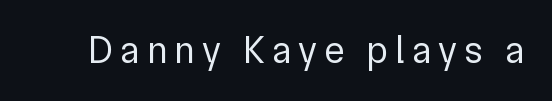
The image shows 38 px regular-weight sans-serif type, upright; set not underlined; low stroke contrast and a medium x-height.
